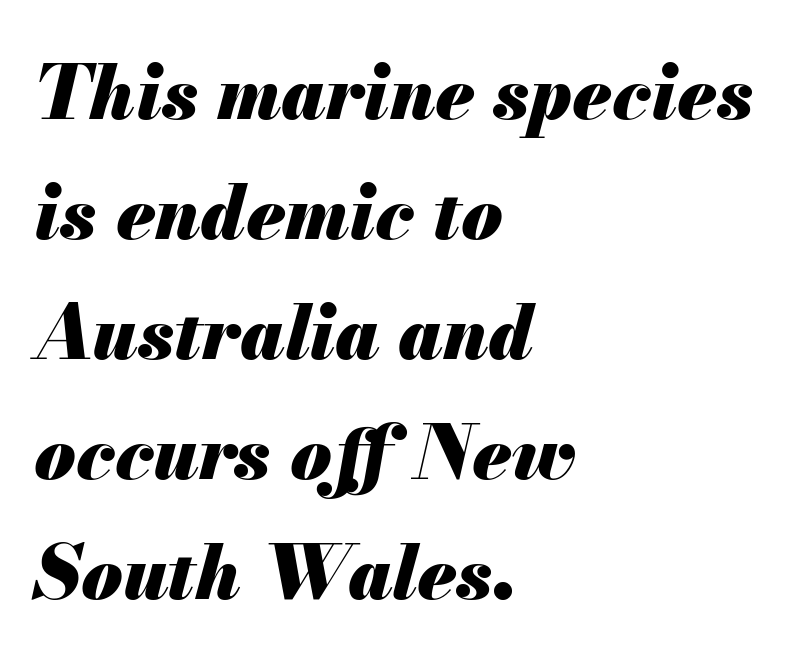
{"italic": "yes", "lean": "right", "slant_degrees": 13, "bold": "yes", "weight": "heavy", "width": "normal", "stroke_contrast": "medium", "x_height": "small", "monospaced": "no", "underline": "no", "align": "left", "line_spacing": "normal", "line_spacing_ratio": 1.6, "letter_spacing": "normal", "letter_spacing_em": 0.0, "glyph_px": 75}
